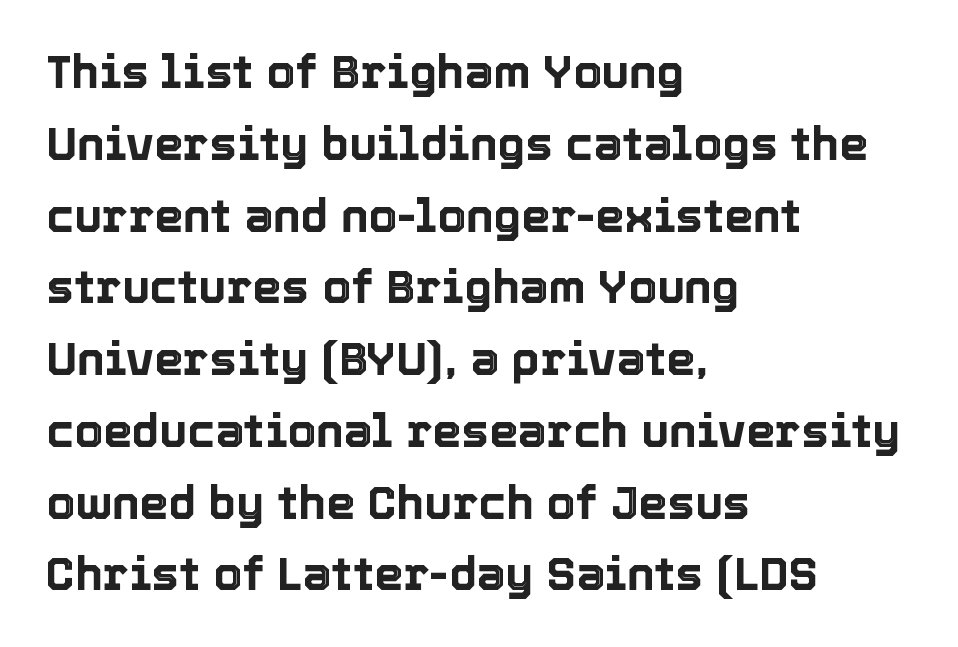
Q: Is the text italic (slanted)? A: No, it is upright.
Q: Is the text underlined? A: No.
Q: How is the paragraph aligned? A: Left-aligned.
Q: Is the spacing between letters normal or unusually wide? A: Normal.
Q: Is the spacing between lines tight, normal or loose? A: Normal.
Q: Width (condensed, normal, or wide)? A: Normal.
Q: x-height? A: Medium.
Q: Monospaced? A: No.
